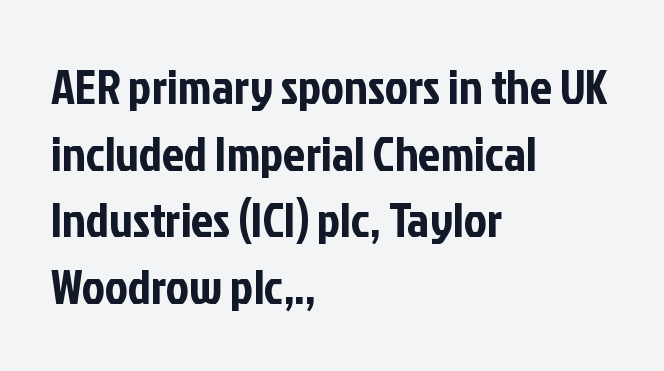
In terms of letterspacing, this is plain default setting. The paragraph has a hard left edge and a soft right edge. Each new line begins a customary step beneath the previous one. If you drew a line through each stem, it would be perfectly vertical. The designer went with a sans here, leaving each stem footless. Is this a fixed-width face? No — the glyphs have proportional, varying widths.
